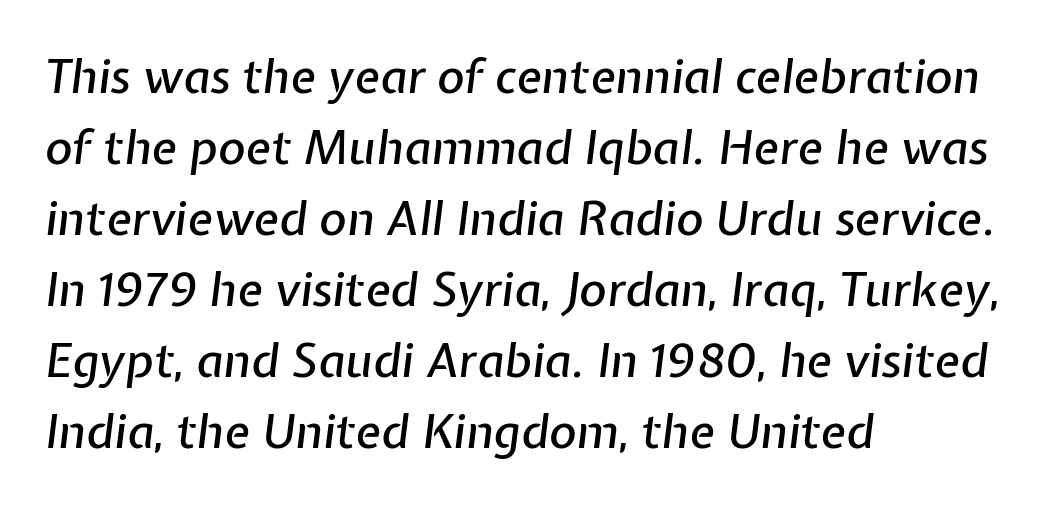
Q: Is the text italic (slanted)? A: Yes, it leans right by about 7 degrees.
Q: Is the text underlined? A: No.
Q: How is the paragraph aligned? A: Left-aligned.
Q: Is the spacing between letters normal or unusually wide? A: Normal.
Q: Is the spacing between lines tight, normal or loose? A: Normal.
Q: Width (condensed, normal, or wide)? A: Normal.
Q: Stroke contrast? A: Low.
Q: x-height? A: Medium.
Q: Monospaced? A: No.
